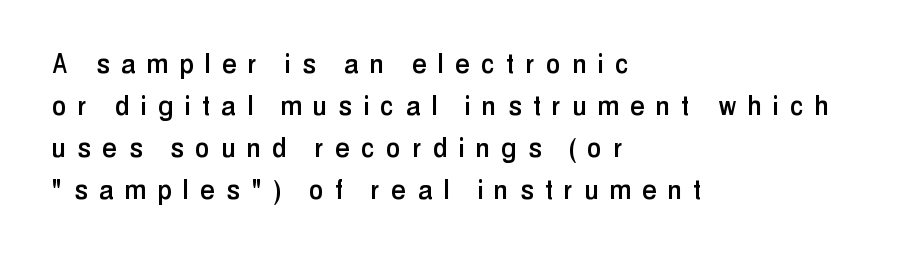
The image shows 32 px condensed sans-serif type, upright; set left-aligned, normal line spacing (1.31x), unusually wide letter spacing (+0.39 em), not underlined; low stroke contrast and a medium x-height.
